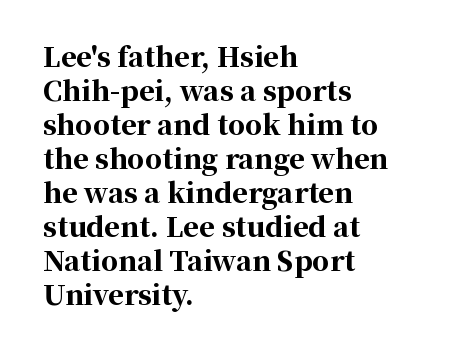
{"italic": "no", "bold": "yes", "underline": "no", "align": "left", "line_spacing": "normal", "line_spacing_ratio": 1.26, "letter_spacing": "normal", "letter_spacing_em": 0.0, "glyph_px": 27}
